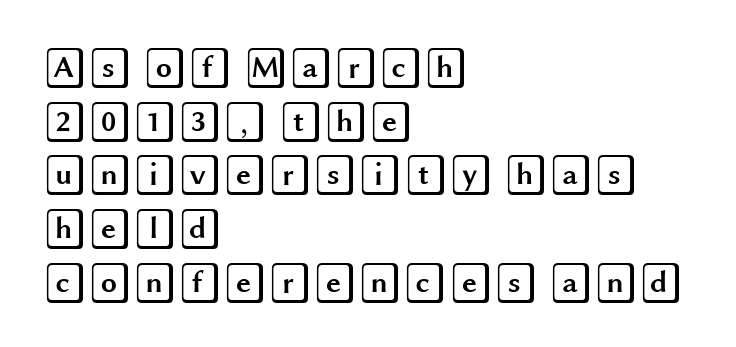
Q: Is the text italic (slanted)? A: No, it is upright.
Q: Is the text underlined? A: No.
Q: How is the paragraph aligned? A: Left-aligned.
Q: Is the spacing between letters normal or unusually wide? A: Normal.
Q: Is the spacing between lines tight, normal or loose? A: Normal.
Q: Width (condensed, normal, or wide)? A: Wide.
Q: x-height? A: Large.
